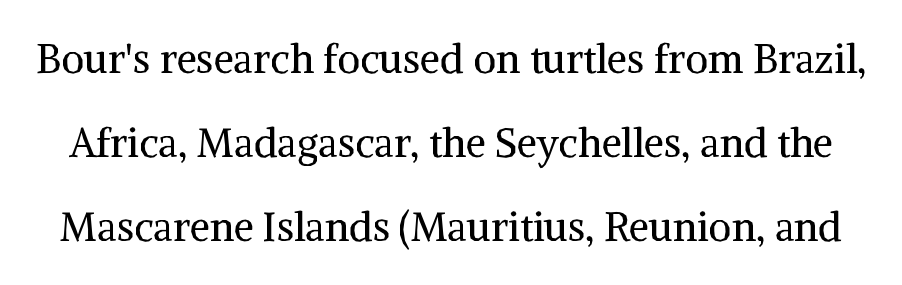
{"serif": "yes", "italic": "no", "bold": "no", "weight": "regular", "width": "normal", "stroke_contrast": "medium", "x_height": "medium", "monospaced": "no", "underline": "no", "line_spacing": "loose", "line_spacing_ratio": 2.1, "letter_spacing": "normal", "letter_spacing_em": 0.0, "glyph_px": 40}
